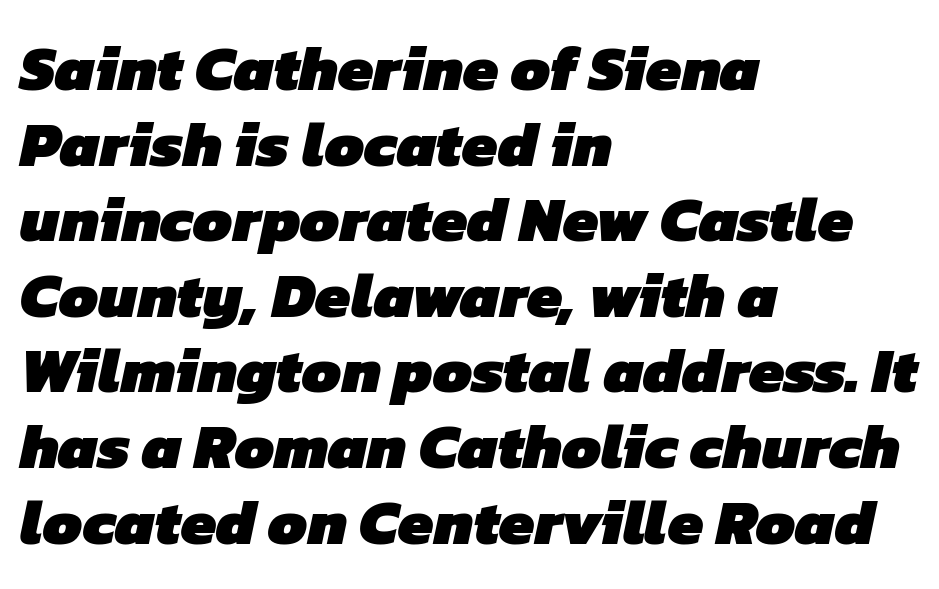
The passage shown is emphatically bold. You could call the tracking neutral — neither tight nor loose. Every row of glyphs begins at an identical x-position on the left. You could not count columns in this text — the font is proportionally spaced.
